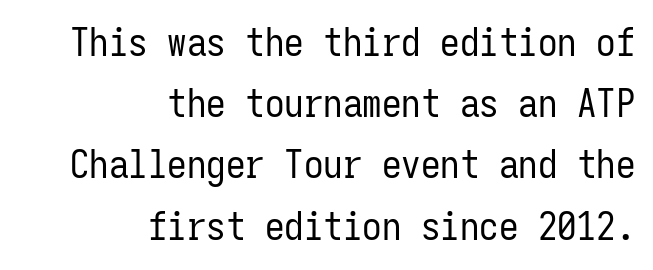
Q: Is the text bold? A: No.
Q: Is the text italic (slanted)? A: No, it is upright.
Q: Is the typeface a serif or a sans-serif typeface? A: Sans-serif.
Q: Is the text underlined? A: No.
Q: How is the paragraph aligned? A: Right-aligned.
Q: Is the spacing between letters normal or unusually wide? A: Normal.
Q: Is the spacing between lines tight, normal or loose? A: Normal.
Q: Width (condensed, normal, or wide)? A: Condensed.
Q: Stroke contrast? A: Low.
Q: x-height? A: Medium.
Q: Monospaced? A: Yes.
